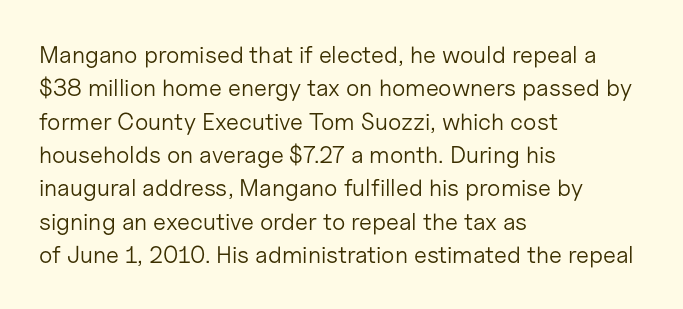
The image shows 24 px text type, upright; set left-aligned, normal line spacing (1.39x), normal letter spacing, not underlined.
